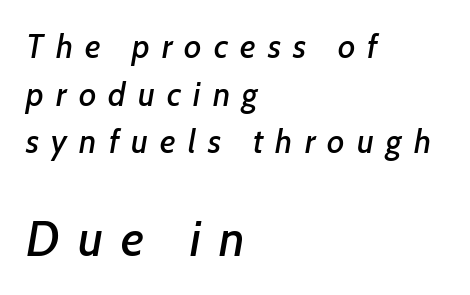
The image shows 49 px text type, italic (leaning right); set left-aligned, normal line spacing (1.44x), unusually wide letter spacing (+0.37 em), not underlined; the second (bottom) block is 1.48x larger; low stroke contrast and a medium x-height.
